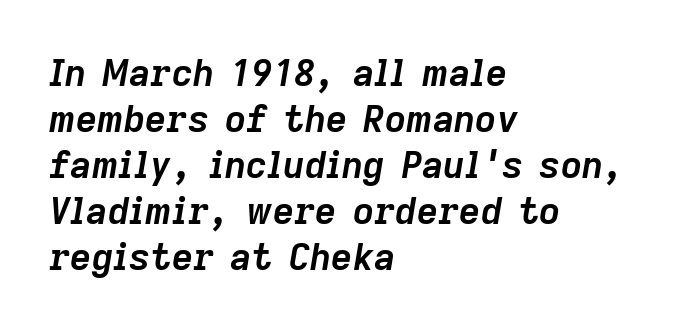
{"italic": "yes", "lean": "right", "slant_degrees": 9, "bold": "yes", "weight": "semibold", "width": "normal", "stroke_contrast": "low", "x_height": "medium", "monospaced": "no", "underline": "no", "align": "left", "line_spacing_ratio": 1.24, "letter_spacing": "normal", "letter_spacing_em": 0.0, "glyph_px": 37}
